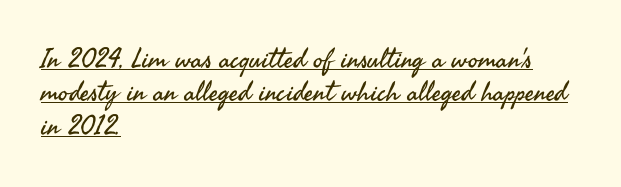
Stem width sits at or under what a default text font uses. Underlined type. One-word summary of the alignment: left. Tracking here is standard; glyphs follow each other at the usual distance.
